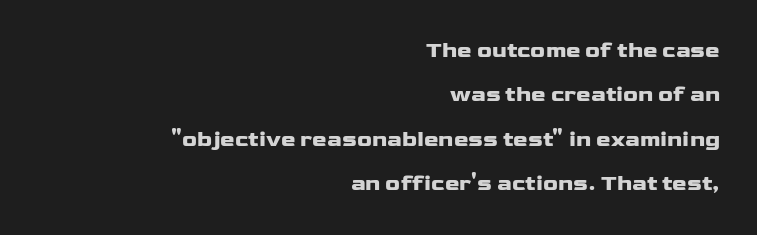
The image shows 22 px bold type, upright; set right-aligned, loose line spacing (2.02x), normal letter spacing, not underlined.
